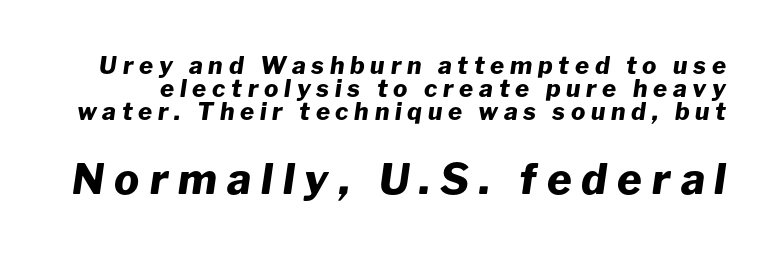
Q: Is the text bold? A: Yes.
Q: Is the text italic (slanted)? A: Yes, it leans right by about 8 degrees.
Q: Is the text underlined? A: No.
Q: Is the spacing between letters normal or unusually wide? A: Unusually wide.
Q: Is the spacing between lines tight, normal or loose? A: Tight.
Q: Which block of text is set in a larger size, the first (top) or the second (bottom)? A: The second (bottom) one.
Q: Width (condensed, normal, or wide)? A: Normal.
Q: Stroke contrast? A: Low.
Q: x-height? A: Medium.
Q: Monospaced? A: No.
